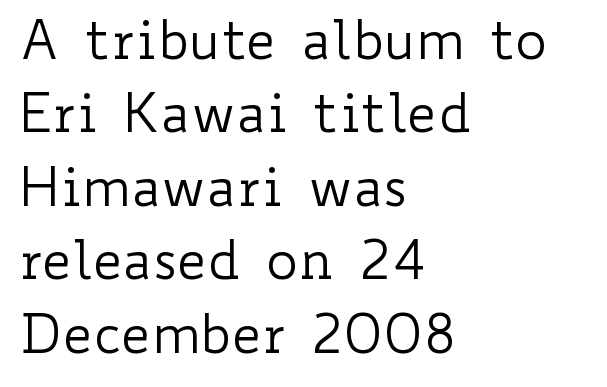
{"italic": "no", "bold": "no", "weight": "regular", "width": "wide", "stroke_contrast": "low", "x_height": "small", "monospaced": "no", "underline": "no", "align": "left", "line_spacing": "normal", "line_spacing_ratio": 1.36, "letter_spacing": "normal", "letter_spacing_em": 0.0, "glyph_px": 54}
